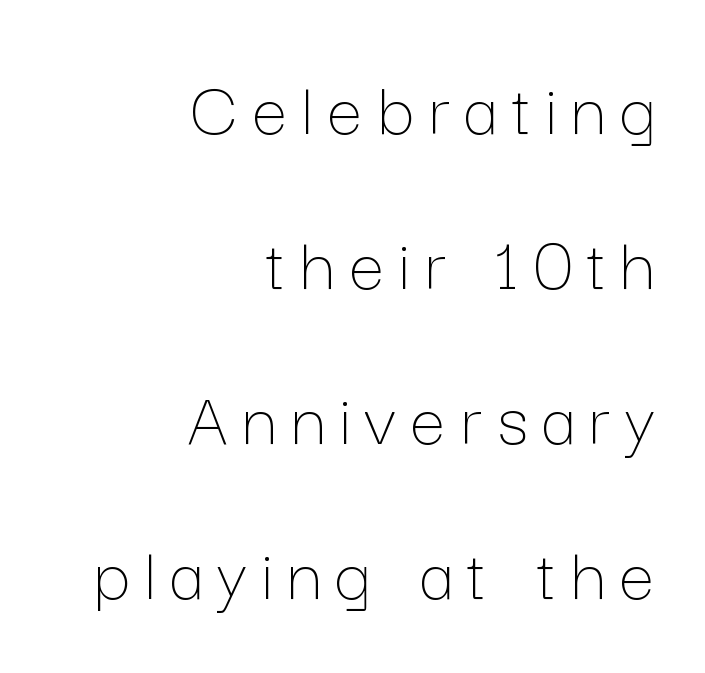
{"italic": "no", "bold": "no", "weight": "thin", "width": "normal", "stroke_contrast": "low", "x_height": "medium", "monospaced": "no", "underline": "no", "align": "right", "line_spacing": "loose", "line_spacing_ratio": 1.96, "glyph_px": 79}
